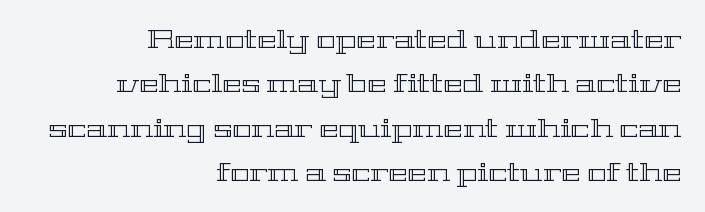
The image shows 26 px text type, upright; set right-aligned, line spacing 1.71x, normal letter spacing, not underlined.
